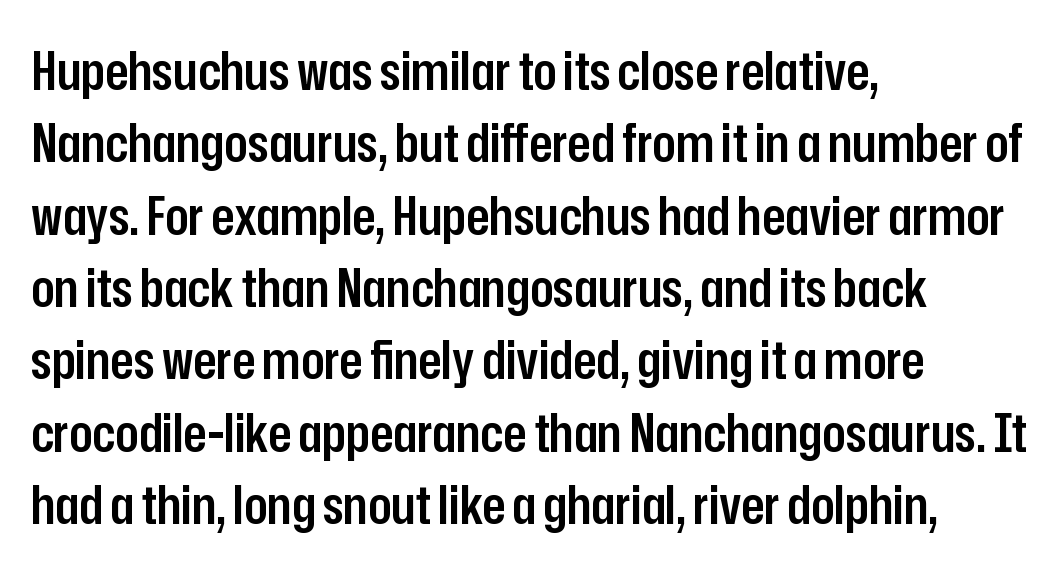
This sample uses plain, unmodified letter spacing. The typography opts for an upright posture over an oblique one. Spacing verdict: proportional, widths tailored to each character. Nobody drew a line under any word here. Grotesque or geometric, the face here clearly has no serifs.
